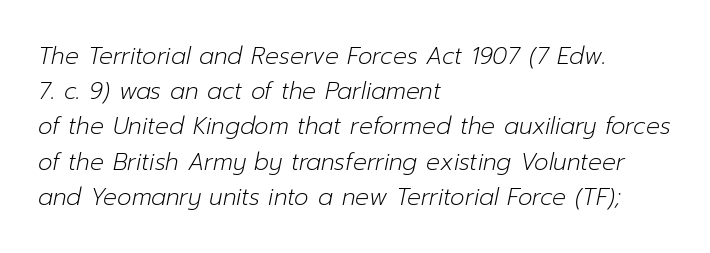
Stems here are at most as thick as an everyday book face. Evenly set lines give the paragraph a standard silhouette. The text block is weighted toward the left margin, trailing off unevenly rightward. The space beneath each line is pristine and unruled. The axis of the letterforms is tilted away from vertical.
